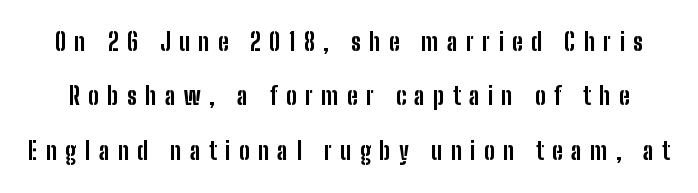
When letters stand straight like this, we call the style roman or upright. Each glyph is drawn with heavy, bold strokes. A great deal of white space separates one row of letters from the next. A clean baseline with only descenders dipping below it.
